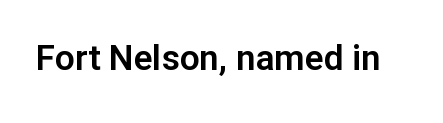
The image shows 35 px sans-serif type, upright; set normal letter spacing, not underlined; low stroke contrast and a medium x-height.
